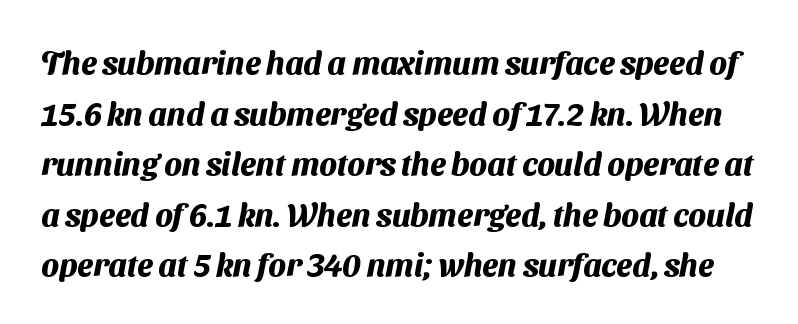
Q: Is the text bold? A: Yes.
Q: Is the typeface a serif or a sans-serif typeface? A: Sans-serif.
Q: Is the text underlined? A: No.
Q: Is the spacing between letters normal or unusually wide? A: Normal.
Q: Is the spacing between lines tight, normal or loose? A: Normal.
Q: Width (condensed, normal, or wide)? A: Normal.
Q: Stroke contrast? A: Medium.
Q: x-height? A: Medium.
Q: Monospaced? A: No.
